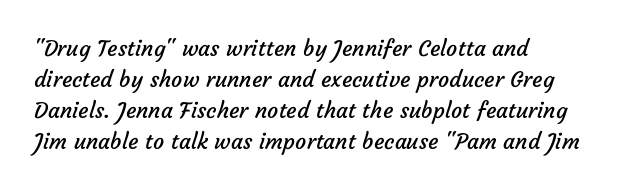
Q: Is the text bold? A: No.
Q: Is the text underlined? A: No.
Q: How is the paragraph aligned? A: Left-aligned.
Q: Is the spacing between letters normal or unusually wide? A: Normal.
Q: Is the spacing between lines tight, normal or loose? A: Normal.
